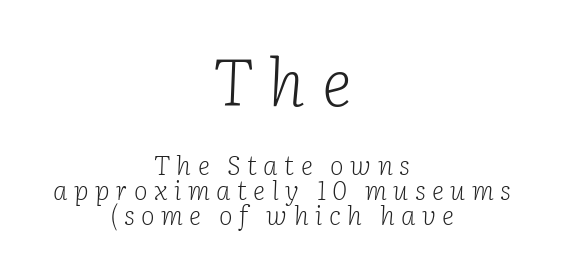
{"serif": "yes", "italic": "yes", "lean": "right", "slant_degrees": 2, "bold": "no", "weight": "light", "width": "normal", "stroke_contrast": "low", "x_height": "medium", "monospaced": "no", "underline": "no", "align": "center", "line_spacing": "tight", "line_spacing_ratio": 0.97, "letter_spacing": "wide", "letter_spacing_em": 0.25, "larger_block": "first", "size_ratio": 2.5, "glyph_px": 65}
